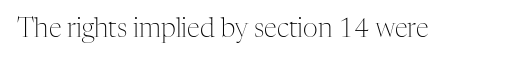
{"italic": "no", "bold": "no", "underline": "no", "letter_spacing": "normal", "letter_spacing_em": 0.0, "glyph_px": 26}
